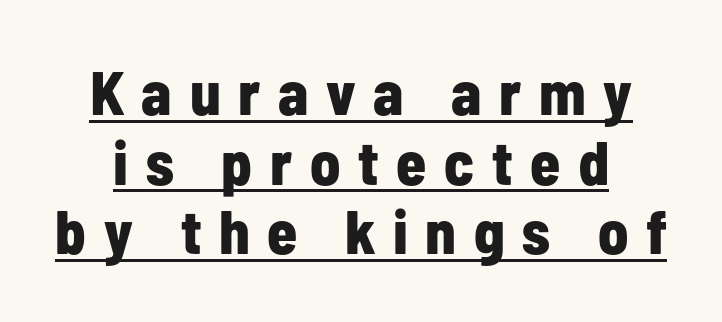
Q: Is the text bold? A: Yes.
Q: Is the text italic (slanted)? A: No, it is upright.
Q: Is the typeface a serif or a sans-serif typeface? A: Sans-serif.
Q: Is the text underlined? A: Yes.
Q: Is the spacing between letters normal or unusually wide? A: Unusually wide.
Q: Is the spacing between lines tight, normal or loose? A: Tight.
Q: Width (condensed, normal, or wide)? A: Condensed.
Q: Stroke contrast? A: Low.
Q: x-height? A: Medium.
Q: Monospaced? A: No.
